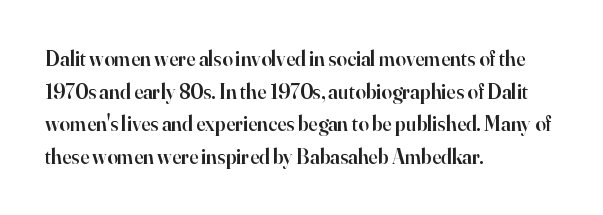
{"italic": "no", "bold": "semi", "underline": "no", "align": "left", "line_spacing": "normal", "line_spacing_ratio": 1.55, "letter_spacing": "normal", "letter_spacing_em": 0.0, "glyph_px": 21}
